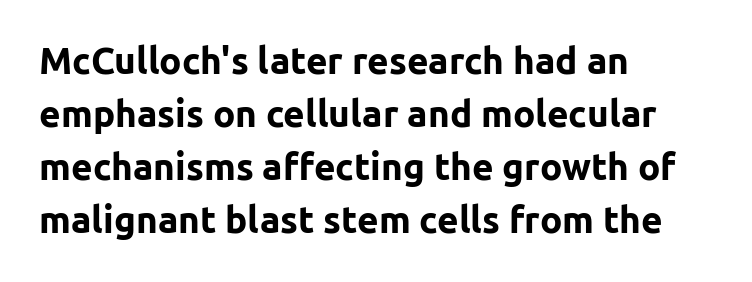
The image shows 37 px bold sans-serif type, upright; set left-aligned, normal line spacing (1.43x), normal letter spacing, not underlined; low stroke contrast and a medium x-height.
